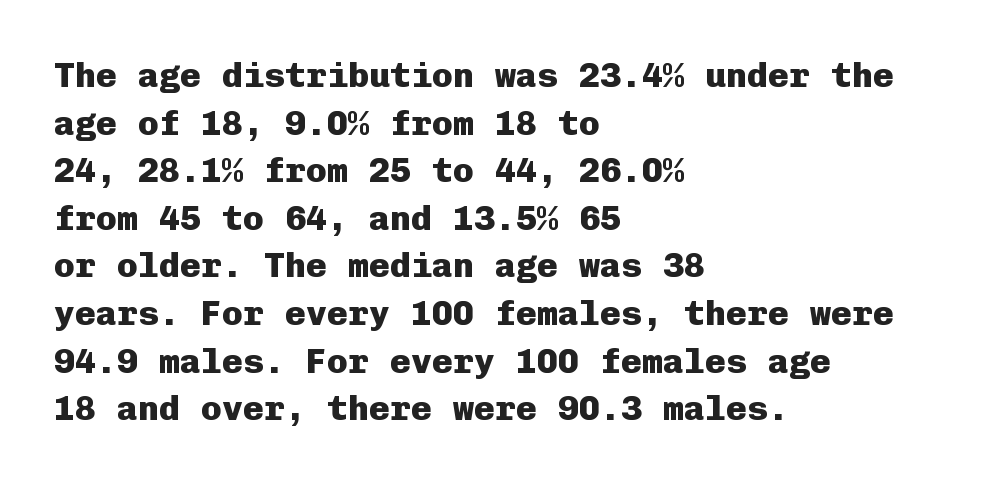
Q: Is the text bold? A: Yes.
Q: Is the text italic (slanted)? A: No, it is upright.
Q: Is the typeface a serif or a sans-serif typeface? A: Sans-serif.
Q: Is the text underlined? A: No.
Q: How is the paragraph aligned? A: Left-aligned.
Q: Is the spacing between letters normal or unusually wide? A: Normal.
Q: Is the spacing between lines tight, normal or loose? A: Normal.
Q: Width (condensed, normal, or wide)? A: Normal.
Q: Stroke contrast? A: Low.
Q: x-height? A: Medium.
Q: Monospaced? A: Yes.
